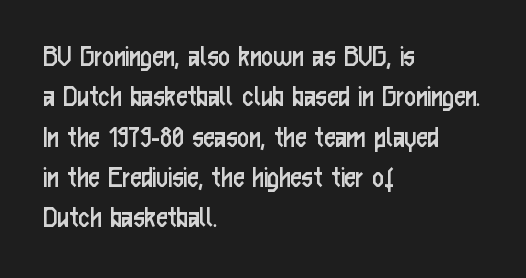
The gap between lines stays unmarked. Is this a fixed-width face? No — the glyphs have proportional, varying widths. What's the leading like? Ordinary, nothing unusual. Unlike italic type, these characters show no tilt at all. Nope, no serifs anywhere on these letters.
